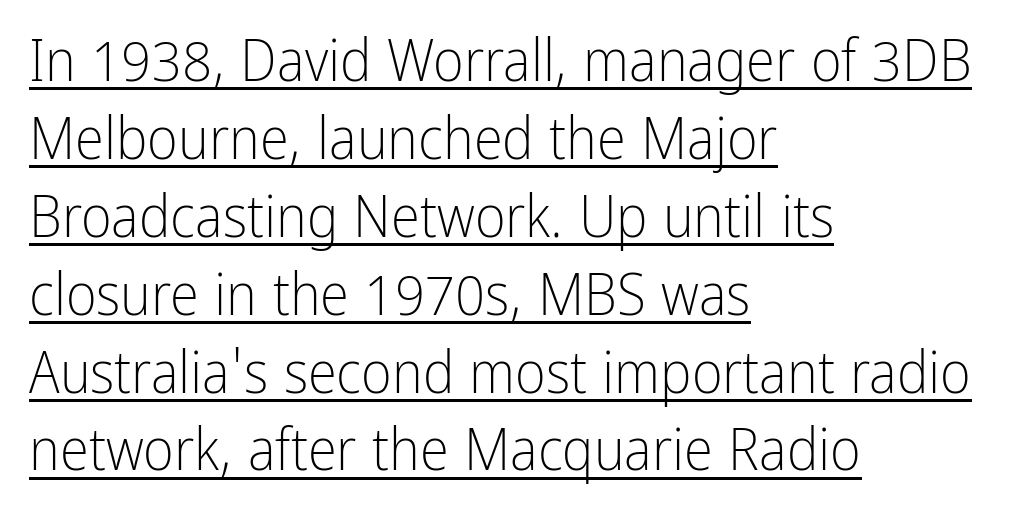
Q: Is the text bold? A: No.
Q: Is the text italic (slanted)? A: No, it is upright.
Q: Is the typeface a serif or a sans-serif typeface? A: Sans-serif.
Q: Is the text underlined? A: Yes.
Q: How is the paragraph aligned? A: Left-aligned.
Q: Is the spacing between letters normal or unusually wide? A: Normal.
Q: Is the spacing between lines tight, normal or loose? A: Normal.
Q: Width (condensed, normal, or wide)? A: Condensed.
Q: Stroke contrast? A: Low.
Q: x-height? A: Medium.
Q: Monospaced? A: No.
